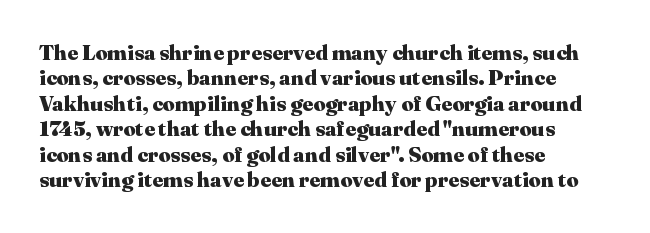
{"italic": "no", "bold": "yes", "underline": "no", "align": "left", "line_spacing_ratio": 1.21, "letter_spacing": "normal", "letter_spacing_em": 0.0, "glyph_px": 21}
